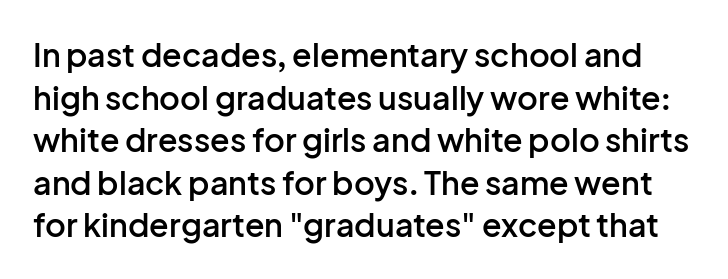
{"serif": "no", "italic": "no", "bold": "semi", "weight": "semibold", "width": "normal", "stroke_contrast": "low", "x_height": "medium", "monospaced": "no", "underline": "no", "line_spacing": "normal", "line_spacing_ratio": 1.33, "letter_spacing": "normal", "letter_spacing_em": 0.0, "glyph_px": 32}
